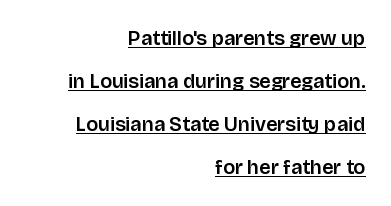
Q: Is the text italic (slanted)? A: No, it is upright.
Q: Is the text underlined? A: Yes.
Q: How is the paragraph aligned? A: Right-aligned.
Q: Is the spacing between letters normal or unusually wide? A: Normal.
Q: Is the spacing between lines tight, normal or loose? A: Loose.
